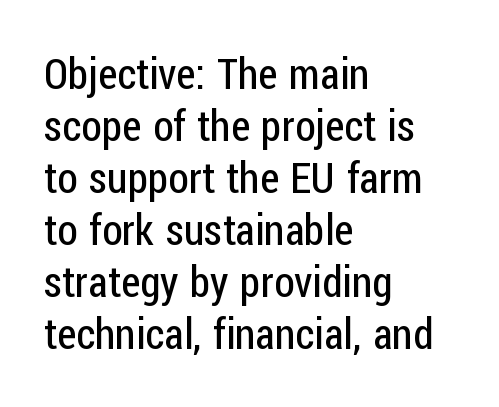
Q: Is the text bold? A: No.
Q: Is the text italic (slanted)? A: No, it is upright.
Q: Is the typeface a serif or a sans-serif typeface? A: Sans-serif.
Q: Is the text underlined? A: No.
Q: How is the paragraph aligned? A: Left-aligned.
Q: Is the spacing between letters normal or unusually wide? A: Normal.
Q: Width (condensed, normal, or wide)? A: Condensed.
Q: Stroke contrast? A: Low.
Q: x-height? A: Medium.
Q: Monospaced? A: No.
